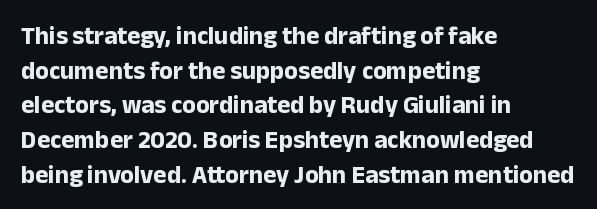
The type sits square on the baseline with zero lean. Summary of weight: heavy, a full bold. Rule under the text: the space is simply empty. Is the letter spacing exaggerated? No — it looks like the ordinary default.
